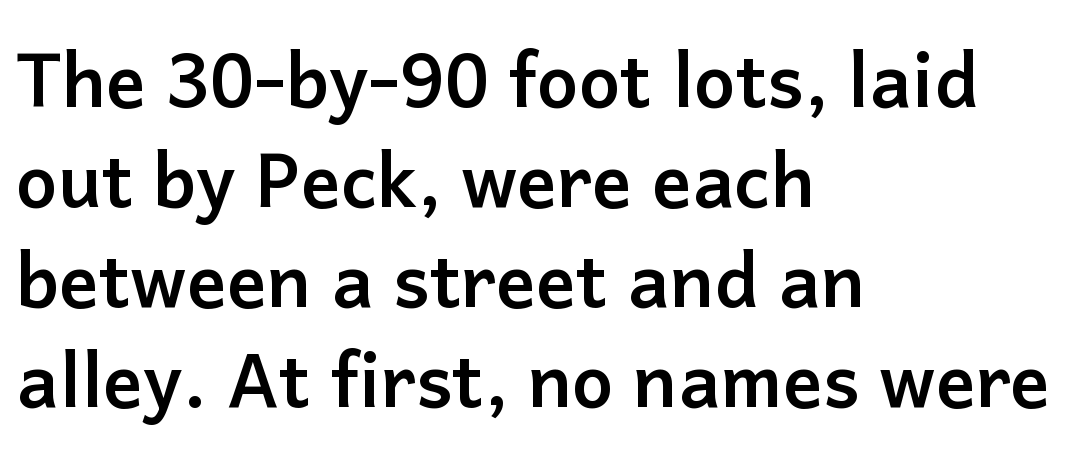
Q: Is the text bold? A: Yes.
Q: Is the text italic (slanted)? A: No, it is upright.
Q: Is the typeface a serif or a sans-serif typeface? A: Sans-serif.
Q: Is the text underlined? A: No.
Q: How is the paragraph aligned? A: Left-aligned.
Q: Is the spacing between letters normal or unusually wide? A: Normal.
Q: Is the spacing between lines tight, normal or loose? A: Normal.
Q: Width (condensed, normal, or wide)? A: Normal.
Q: Stroke contrast? A: Low.
Q: x-height? A: Medium.
Q: Monospaced? A: No.
